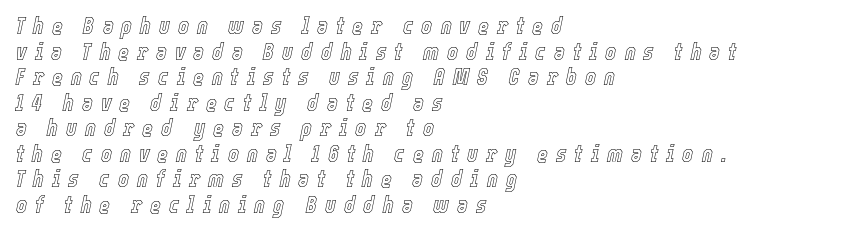
Q: Is the text italic (slanted)? A: Yes, it leans right by about 12 degrees.
Q: Is the text underlined? A: No.
Q: How is the paragraph aligned? A: Left-aligned.
Q: Is the spacing between letters normal or unusually wide? A: Unusually wide.
Q: Is the spacing between lines tight, normal or loose? A: Tight.
